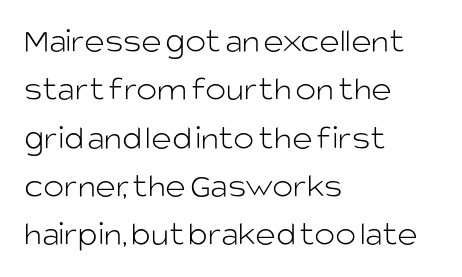
The image shows 35 px light sans-serif type, upright; set left-aligned, normal line spacing (1.38x), normal letter spacing, not underlined; low stroke contrast and a large x-height.
